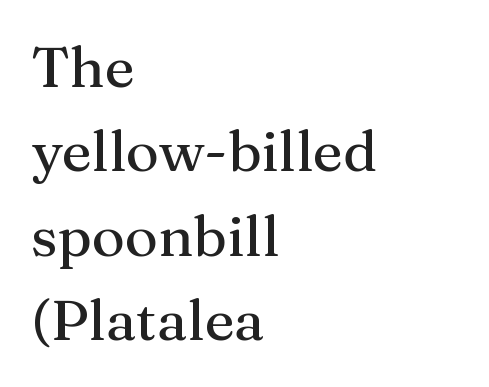
{"serif": "yes", "italic": "no", "width": "normal", "stroke_contrast": "medium", "x_height": "medium", "monospaced": "no", "underline": "no", "align": "left", "line_spacing": "normal", "line_spacing_ratio": 1.48, "letter_spacing": "normal", "letter_spacing_em": 0.0, "glyph_px": 57}
